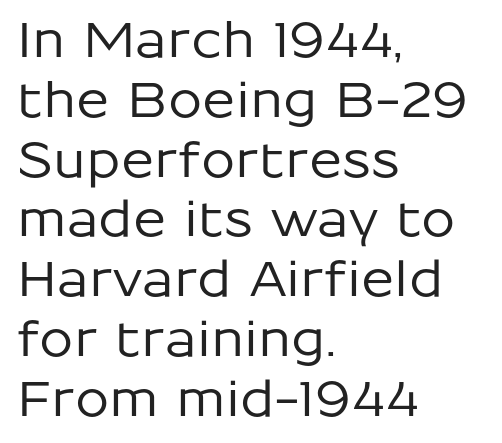
The face used here is proportionally spaced, like ordinary book or web type. Descenders hang freely into open space. In terms of letterspacing, this is plain default setting. The characters display no serif detailing; their extremities are plain.
